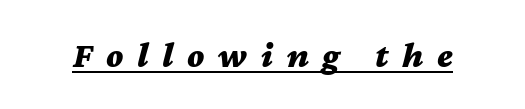
The image shows 36 px bold, wide type, italic (leaning right); set unusually wide letter spacing (+0.38 em), underlined; medium stroke contrast and a medium x-height.
